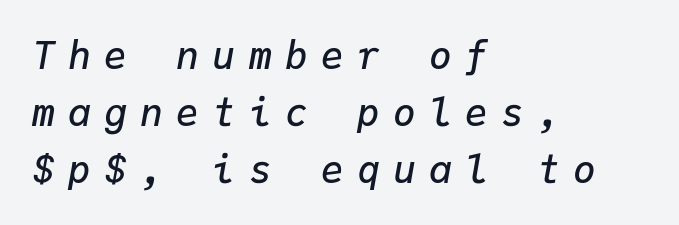
A semibold gives these letters moderate extra thickness, short of bold. Where is the straight margin? On the left. Yep, that's italic — everything's leaning. Looks like terminal output: every glyph gets an equal slot. Nobody drew a line under any word here. Substantial extra tracking has been applied to these lines.
